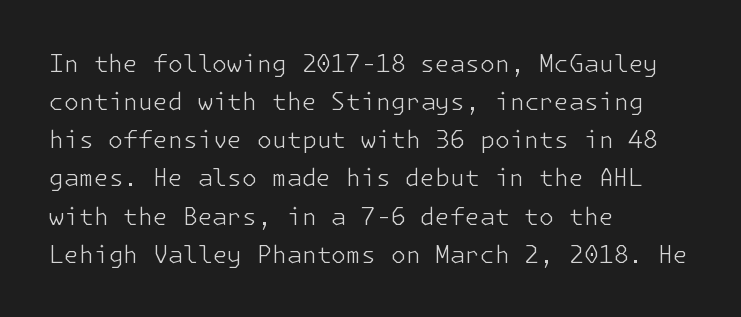
Is there much room between lines? A standard amount, neither cramped nor airy. A roman cut, with each character standing at attention. How are the letters spaced? Ordinarily, with no added tracking. This rendering features lettering with no underline. The paragraph shown leans on its left margin. The weight tops out at a normal text grade.
